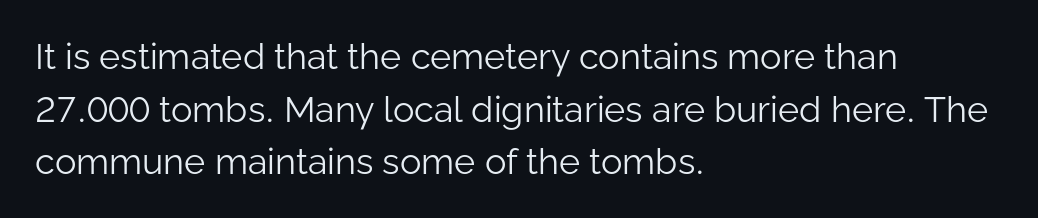
Q: Is the text bold? A: No.
Q: Is the text italic (slanted)? A: No, it is upright.
Q: Is the typeface a serif or a sans-serif typeface? A: Sans-serif.
Q: Is the text underlined? A: No.
Q: How is the paragraph aligned? A: Left-aligned.
Q: Is the spacing between letters normal or unusually wide? A: Normal.
Q: Is the spacing between lines tight, normal or loose? A: Normal.
Q: Width (condensed, normal, or wide)? A: Normal.
Q: Stroke contrast? A: Low.
Q: x-height? A: Medium.
Q: Monospaced? A: No.
